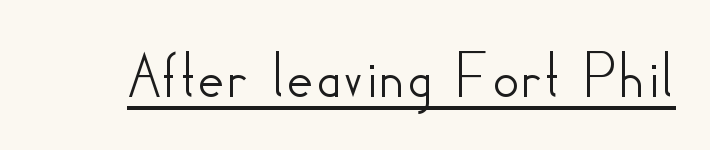
Q: Is the text italic (slanted)? A: No, it is upright.
Q: Is the typeface a serif or a sans-serif typeface? A: Sans-serif.
Q: Is the text underlined? A: Yes.
Q: Is the spacing between letters normal or unusually wide? A: Normal.
Q: Width (condensed, normal, or wide)? A: Normal.
Q: Stroke contrast? A: Low.
Q: x-height? A: Small.
Q: Monospaced? A: No.
